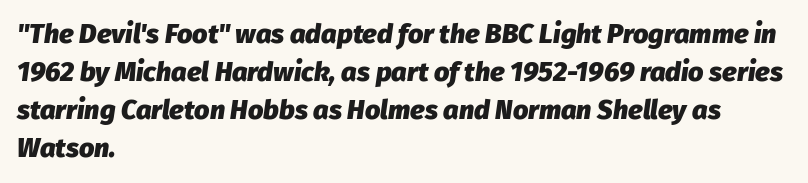
{"italic": "yes", "lean": "right", "slant_degrees": 8, "bold": "yes", "underline": "no", "align": "left", "line_spacing": "normal", "line_spacing_ratio": 1.41, "letter_spacing": "normal", "letter_spacing_em": 0.0, "glyph_px": 27}
